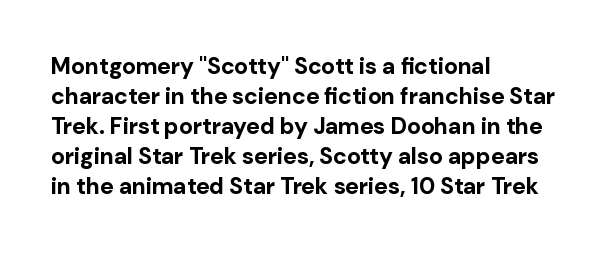
Q: Is the text bold? A: Yes.
Q: Is the text italic (slanted)? A: No, it is upright.
Q: Is the text underlined? A: No.
Q: How is the paragraph aligned? A: Left-aligned.
Q: Is the spacing between letters normal or unusually wide? A: Normal.
Q: Is the spacing between lines tight, normal or loose? A: Normal.
